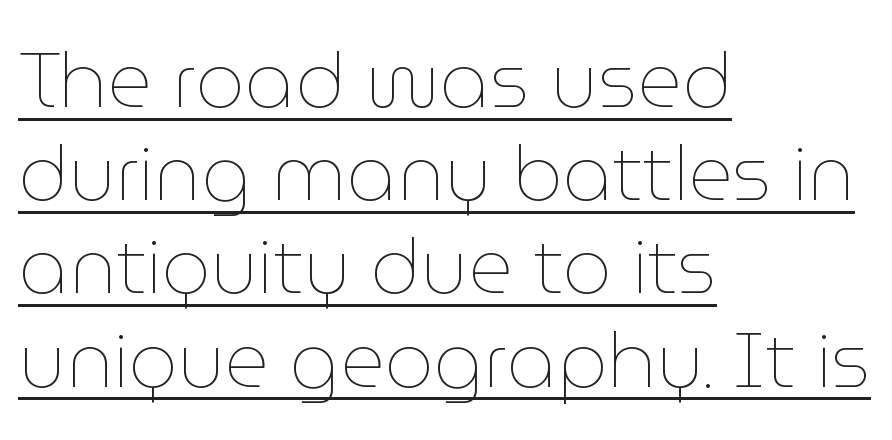
The image shows 77 px thin type, upright; set left-aligned, line spacing 1.21x, normal letter spacing, underlined; low stroke contrast and a medium x-height.
